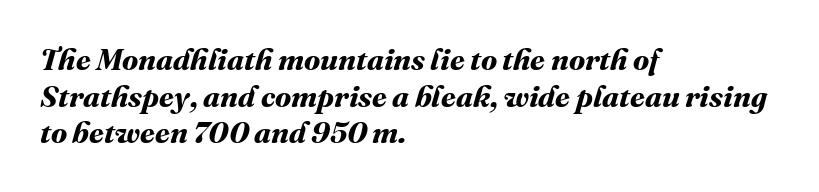
Unmarked baselines from the first word to the last. Each line starts at the same left margin while the right side varies. Emphasis by weight is at full strength: bold. The rendering uses natural spacing where letterforms have individual widths.
